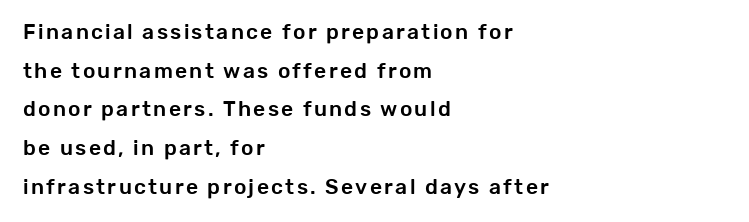
Q: Is the text italic (slanted)? A: No, it is upright.
Q: Is the text underlined? A: No.
Q: How is the paragraph aligned? A: Left-aligned.
